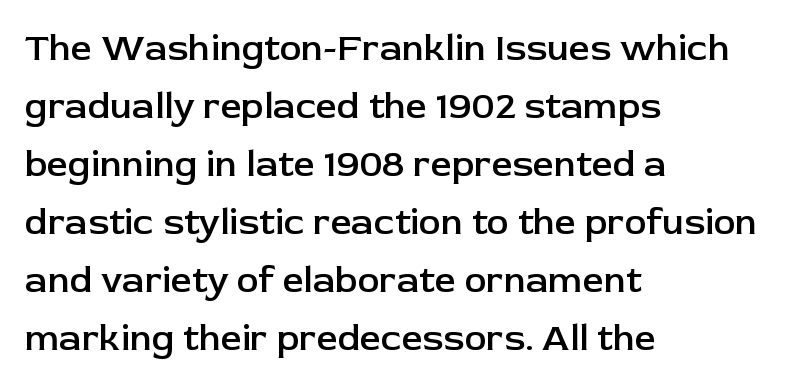
{"serif": "no", "italic": "no", "bold": "semi", "weight": "semibold", "width": "normal", "stroke_contrast": "low", "x_height": "medium", "monospaced": "no", "underline": "no", "align": "left", "line_spacing": "normal", "line_spacing_ratio": 1.57, "letter_spacing": "normal", "letter_spacing_em": 0.0, "glyph_px": 37}
